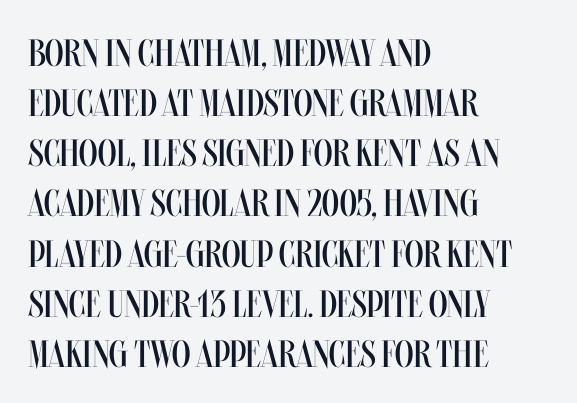
The image shows 38 px regular-weight, condensed type, upright; set left-aligned, normal line spacing (1.32x), normal letter spacing, not underlined; medium stroke contrast and a large x-height.
